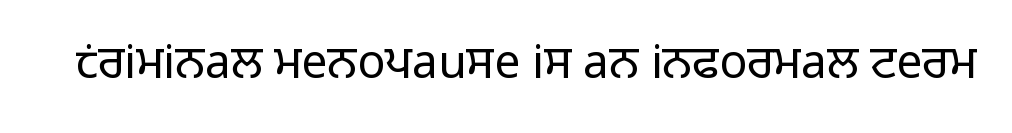
The letters advance in unequal steps, a hallmark of proportional type. Weight: regular or lighter. To sum up the face: it is a sans, with no serifs. Honestly, the letter spacing is just normal — you wouldn't notice it.
